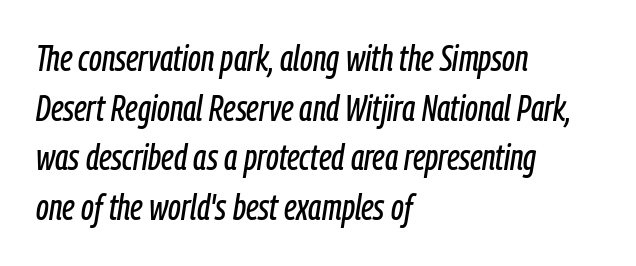
The vertical gap from one line to the next is medium. Is the letter spacing exaggerated? No — it looks like the ordinary default. Teacher's note: observe the even left margin — that is flush-left alignment. Do the characters align in a grid? No, the font is proportional. The axis of the letterforms is tilted away from vertical.
